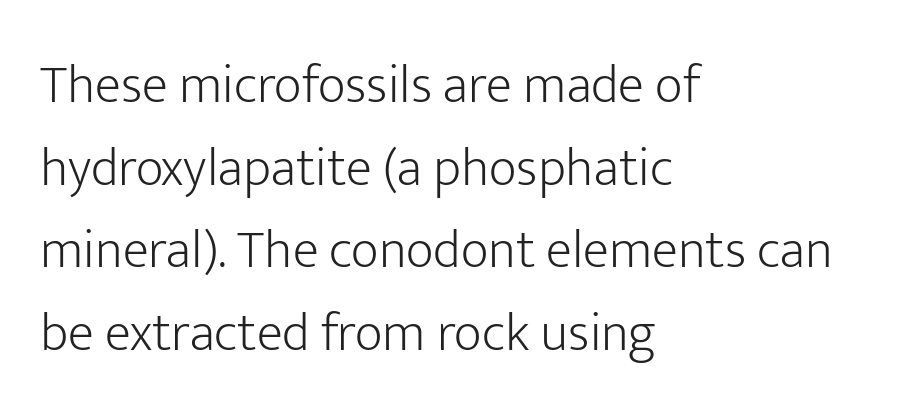
Left-aligned paragraph, ragged on the right. Bold? No — there's no thickening of the strokes. Baseline-to-baseline distance is the conventional proportion of letter height. You could not count columns in this text — the font is proportionally spaced. Rule under the text: the space is simply empty. Font category for this specimen: sans-serif.
